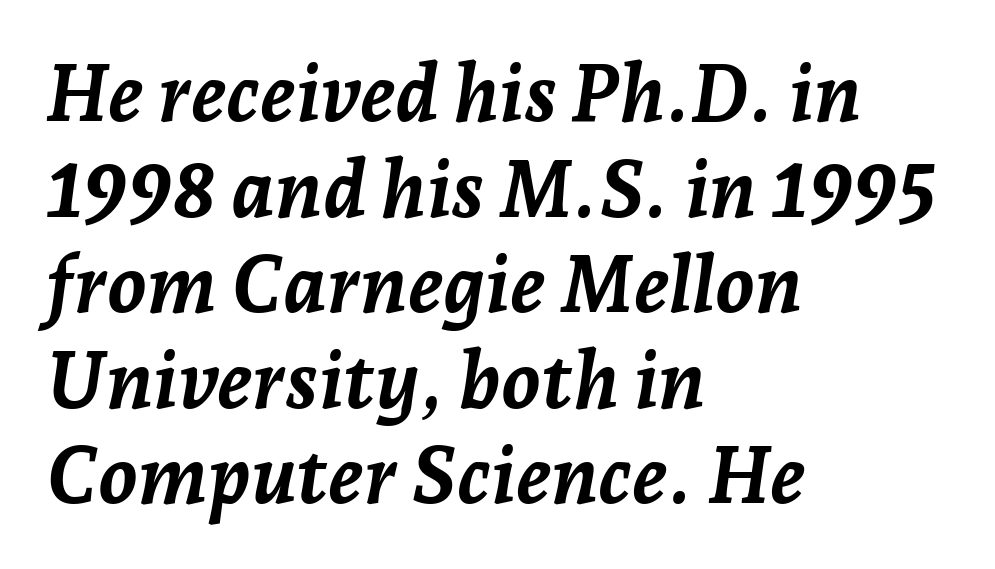
The image shows 79 px semibold type, italic (leaning right); set left-aligned, line spacing 1.21x, normal letter spacing, not underlined; low stroke contrast and a medium x-height.
